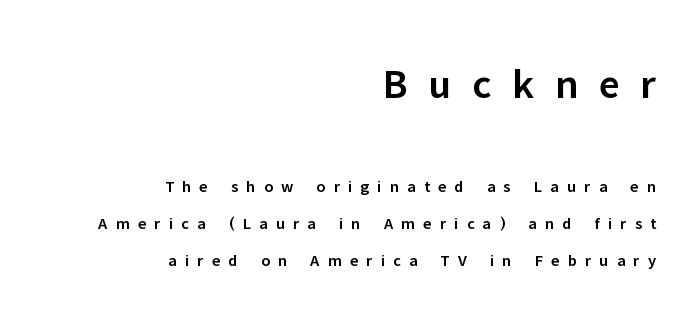
The image shows 43 px semibold sans-serif type, upright; set right-aligned, loose line spacing (2.18x), unusually wide letter spacing (+0.48 em), not underlined; the first (top) block is 2.53x larger; low stroke contrast and a medium x-height.
